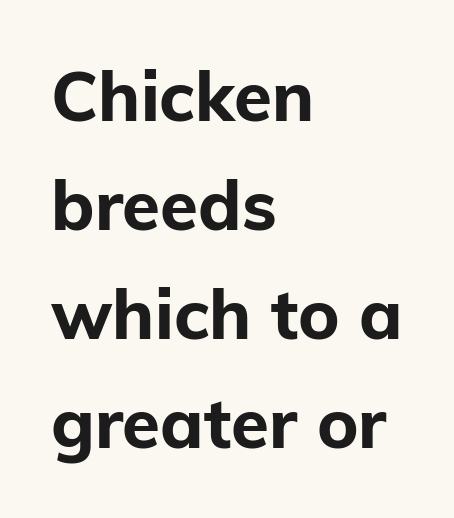
Regarding serifs, this sample does without them. The space beneath each line is pristine and unruled. What stands out about the letter spacing? Nothing — it is the standard amount. The typesetter chose a ragged-right arrangement here.
